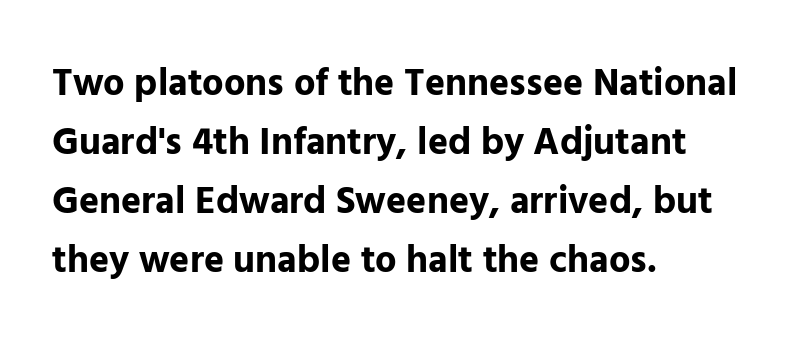
Strong, thick strokes mark this as bold type. Summary of vertical rhythm: regular, with standard interline spacing. Tall strokes in this sample are plumb rather than angled. Serif or sans? Sans — the stroke terminals are bare. Left-aligned paragraph, ragged on the right. The rendering uses natural spacing where letterforms have individual widths.
